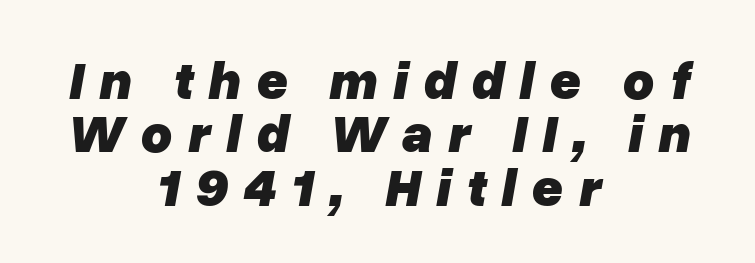
The image shows 54 px heavy type, italic (leaning right); set centered, tight line spacing (0.99x), unusually wide letter spacing (+0.28 em), not underlined; low stroke contrast and a medium x-height.
